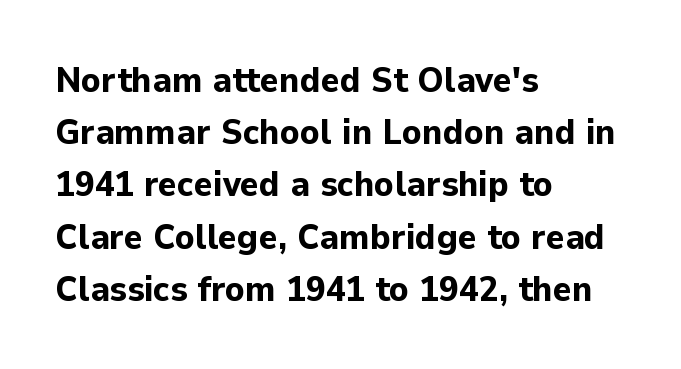
Does the weight exceed regular? Yes, all the way to bold. You could not count columns in this text — the font is proportionally spaced. A roman cut, with each character standing at attention. In terms of letterform style, serifs are entirely absent. A classic flush-left, rag-right setting is used for this passage. Underlining? Definitely not there.
